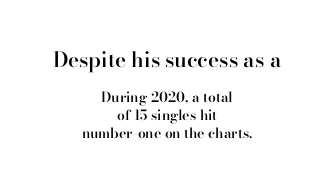
Q: Is the text bold? A: Semi-bold.
Q: Is the text italic (slanted)? A: No, it is upright.
Q: Is the text underlined? A: No.
Q: How is the paragraph aligned? A: Centered.
Q: Is the spacing between letters normal or unusually wide? A: Normal.
Q: Is the spacing between lines tight, normal or loose? A: Normal.
Q: Which block of text is set in a larger size, the first (top) or the second (bottom)? A: The first (top) one.
